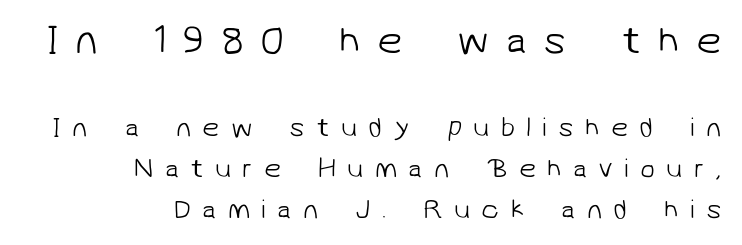
The image shows 40 px light sans-serif type; set right-aligned, normal line spacing (1.52x), unusually wide letter spacing (+0.42 em), not underlined; the first (top) block is 1.48x larger; low stroke contrast and a medium x-height.
